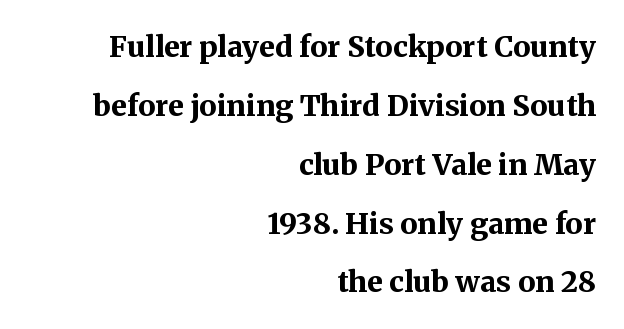
Bare-footed words on every line. Alignment: flush right. Looks like regular typesetting: each glyph gets only the width it needs. The rendering keeps characters at their native spacing. Each new line begins a long way beneath the previous one.
